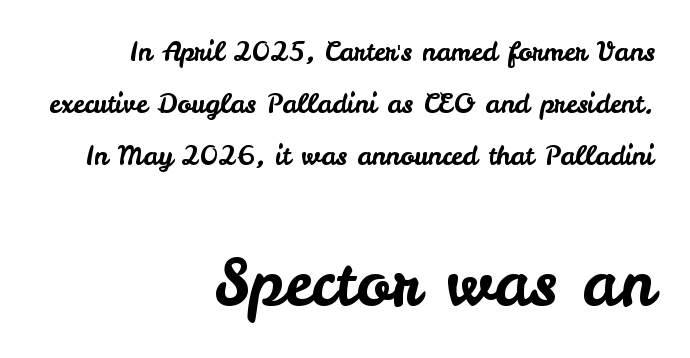
Q: Is the text italic (slanted)? A: Yes.
Q: Is the typeface a serif or a sans-serif typeface? A: Sans-serif.
Q: Is the text underlined? A: No.
Q: How is the paragraph aligned? A: Right-aligned.
Q: Is the spacing between letters normal or unusually wide? A: Normal.
Q: Is the spacing between lines tight, normal or loose? A: Loose.
Q: Which block of text is set in a larger size, the first (top) or the second (bottom)? A: The second (bottom) one.
Q: Width (condensed, normal, or wide)? A: Normal.
Q: Stroke contrast? A: Low.
Q: x-height? A: Small.
Q: Monospaced? A: No.
